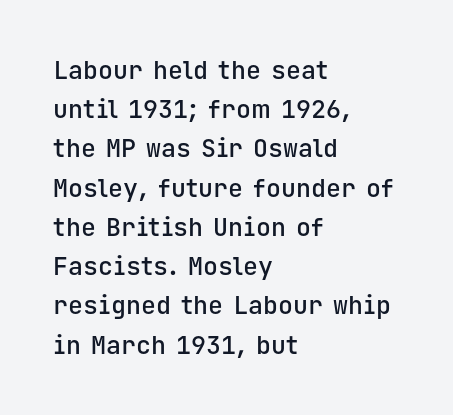
Q: Is the text bold? A: Semi-bold.
Q: Is the text italic (slanted)? A: No, it is upright.
Q: Is the text underlined? A: No.
Q: How is the paragraph aligned? A: Left-aligned.
Q: Is the spacing between letters normal or unusually wide? A: Normal.
Q: Is the spacing between lines tight, normal or loose? A: Normal.
